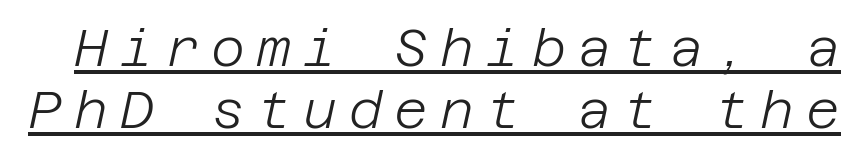
Q: Is the text bold? A: No.
Q: Is the text italic (slanted)? A: Yes, it leans right by about 12 degrees.
Q: Is the text underlined? A: Yes.
Q: Is the spacing between letters normal or unusually wide? A: Unusually wide.
Q: Width (condensed, normal, or wide)? A: Normal.
Q: Stroke contrast? A: Low.
Q: x-height? A: Large.
